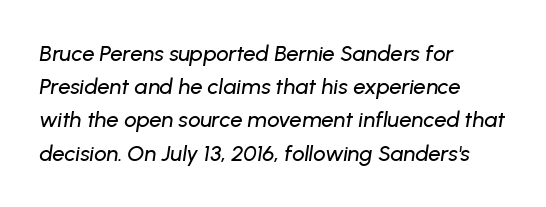
{"italic": "yes", "lean": "right", "slant_degrees": 8, "underline": "no", "align": "left", "line_spacing": "normal", "line_spacing_ratio": 1.51, "letter_spacing": "normal", "letter_spacing_em": 0.0, "glyph_px": 22}
